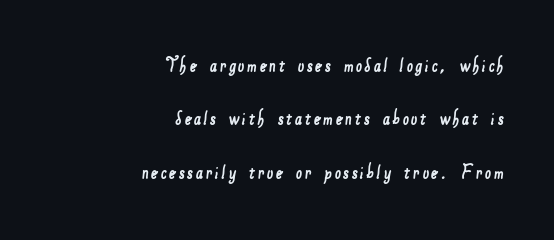
Is there much room between lines? Yes — plenty of vertical air separates them. The zone under the glyphs is completely vacant. The typesetter chose a ragged-left arrangement here.
